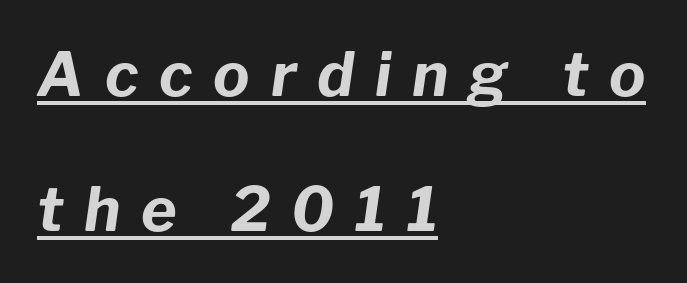
Q: Is the text bold? A: Yes.
Q: Is the text italic (slanted)? A: Yes, it leans right by about 8 degrees.
Q: Is the text underlined? A: Yes.
Q: How is the paragraph aligned? A: Left-aligned.
Q: Is the spacing between letters normal or unusually wide? A: Unusually wide.
Q: Is the spacing between lines tight, normal or loose? A: Loose.
Q: Width (condensed, normal, or wide)? A: Normal.
Q: Stroke contrast? A: Low.
Q: x-height? A: Medium.
Q: Monospaced? A: No.
